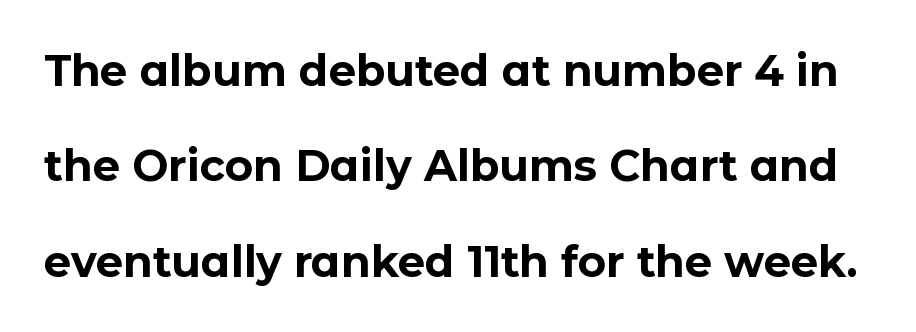
{"serif": "no", "italic": "no", "bold": "yes", "weight": "bold", "width": "normal", "stroke_contrast": "low", "x_height": "medium", "monospaced": "no", "underline": "no", "line_spacing": "loose", "line_spacing_ratio": 2.22, "letter_spacing": "normal", "letter_spacing_em": 0.0, "glyph_px": 43}
